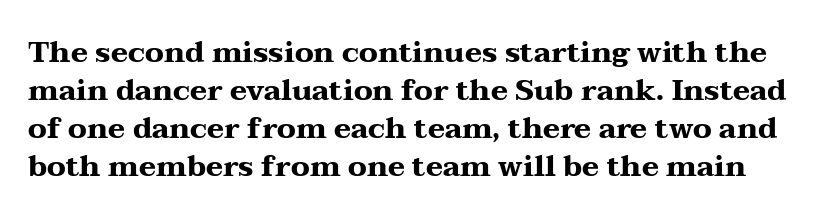
The image shows 29 px heavy, wide serif type, upright; set normal line spacing (1.31x), normal letter spacing, not underlined; medium stroke contrast and a medium x-height.
